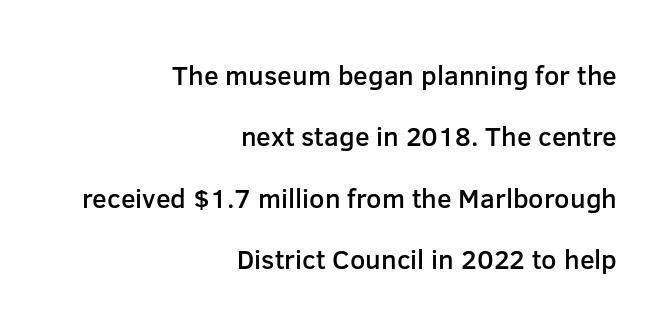
The rendering uses a semibold face; strokes are thickened but not to full bold. All the whitespace from short lines collects on the left. Glance below the letters and you will spot only blank space. Posture: straight, roman, zero tilt. This rendering leaves character spacing at its baseline value.
